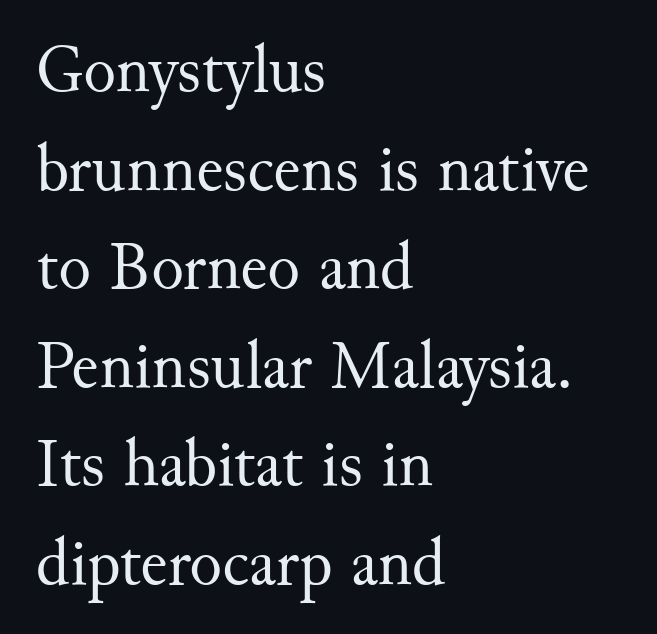
Q: Is the text bold? A: No.
Q: Is the text italic (slanted)? A: No, it is upright.
Q: Is the typeface a serif or a sans-serif typeface? A: Serif.
Q: Is the text underlined? A: No.
Q: How is the paragraph aligned? A: Left-aligned.
Q: Is the spacing between letters normal or unusually wide? A: Normal.
Q: Is the spacing between lines tight, normal or loose? A: Normal.
Q: Width (condensed, normal, or wide)? A: Normal.
Q: Stroke contrast? A: Medium.
Q: x-height? A: Small.
Q: Monospaced? A: No.
